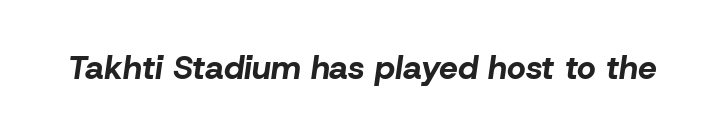
{"italic": "yes", "lean": "right", "slant_degrees": 8, "bold": "yes", "weight": "bold", "width": "normal", "stroke_contrast": "low", "x_height": "medium", "monospaced": "no", "underline": "no", "letter_spacing": "normal", "letter_spacing_em": 0.0, "glyph_px": 33}
